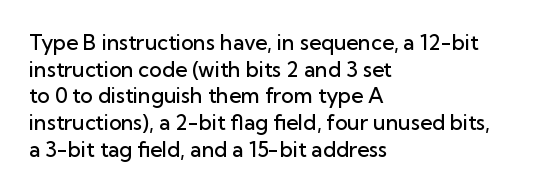
The image shows 21 px text type, upright; set left-aligned, normal line spacing (1.27x), normal letter spacing, not underlined.
